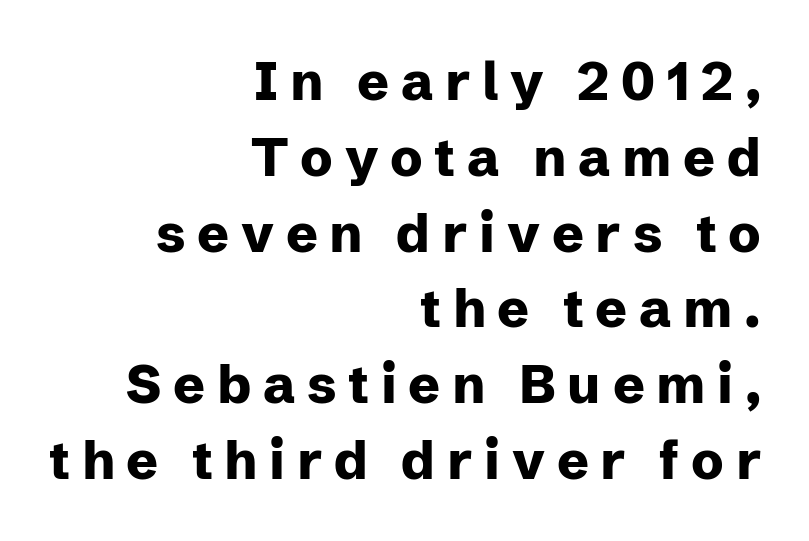
Q: Is the text bold? A: Yes.
Q: Is the text italic (slanted)? A: No, it is upright.
Q: Is the typeface a serif or a sans-serif typeface? A: Sans-serif.
Q: Is the text underlined? A: No.
Q: How is the paragraph aligned? A: Right-aligned.
Q: Is the spacing between letters normal or unusually wide? A: Unusually wide.
Q: Is the spacing between lines tight, normal or loose? A: Normal.
Q: Width (condensed, normal, or wide)? A: Normal.
Q: Stroke contrast? A: Low.
Q: x-height? A: Medium.
Q: Monospaced? A: No.
